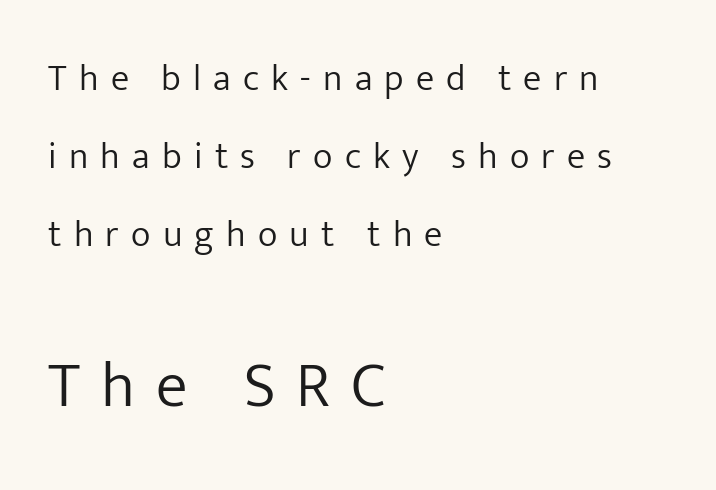
Q: Is the text bold? A: No.
Q: Is the text italic (slanted)? A: No, it is upright.
Q: Is the typeface a serif or a sans-serif typeface? A: Sans-serif.
Q: Is the text underlined? A: No.
Q: How is the paragraph aligned? A: Left-aligned.
Q: Is the spacing between letters normal or unusually wide? A: Unusually wide.
Q: Is the spacing between lines tight, normal or loose? A: Loose.
Q: Which block of text is set in a larger size, the first (top) or the second (bottom)? A: The second (bottom) one.
Q: Width (condensed, normal, or wide)? A: Normal.
Q: Stroke contrast? A: Low.
Q: x-height? A: Medium.
Q: Monospaced? A: No.
